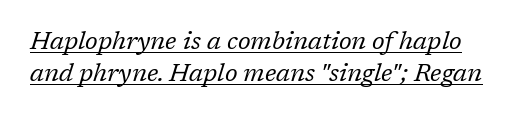
The image shows 25 px text type, italic (leaning right); set normal line spacing (1.28x), normal letter spacing, underlined.
